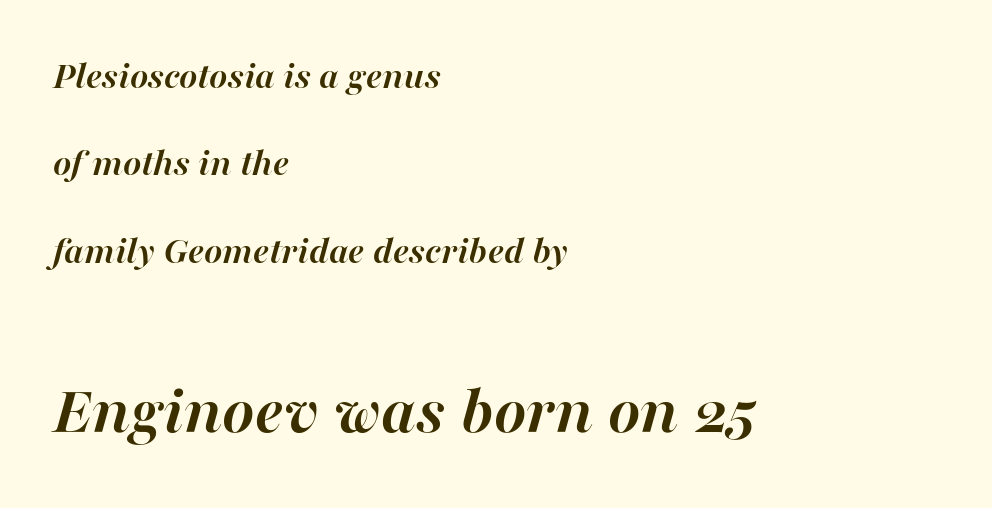
Every letter is thick-stroked: bold, no question. The words here are not underlined. Interline gaps are noticeably wide in this sample. Horizontally, the lines are justified to the leading edge only.
